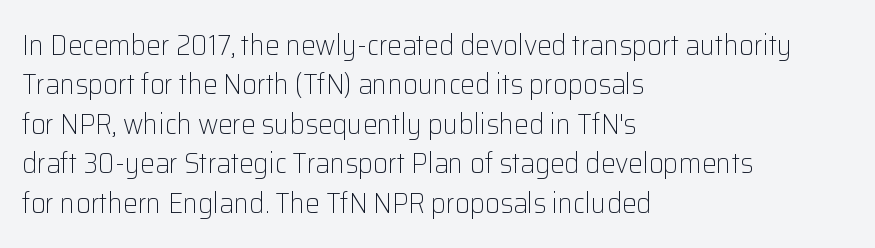
The image shows 29 px light sans-serif type, upright; set left-aligned, normal line spacing (1.36x), normal letter spacing, not underlined; low stroke contrast and a medium x-height.
